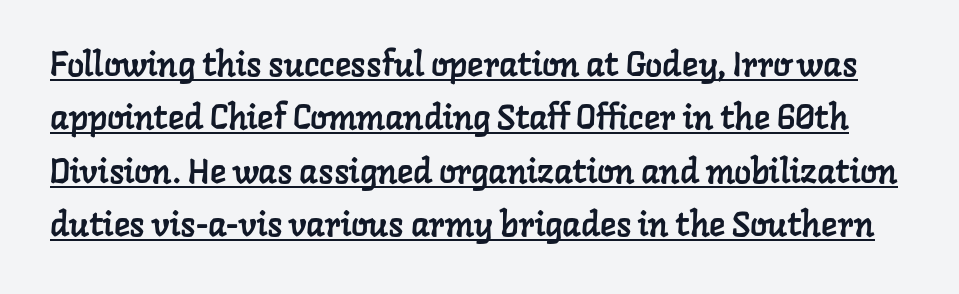
Q: Is the typeface a serif or a sans-serif typeface? A: Serif.
Q: Is the text underlined? A: Yes.
Q: Is the spacing between letters normal or unusually wide? A: Normal.
Q: Is the spacing between lines tight, normal or loose? A: Normal.
Q: Width (condensed, normal, or wide)? A: Normal.
Q: Stroke contrast? A: Low.
Q: x-height? A: Medium.
Q: Monospaced? A: No.
